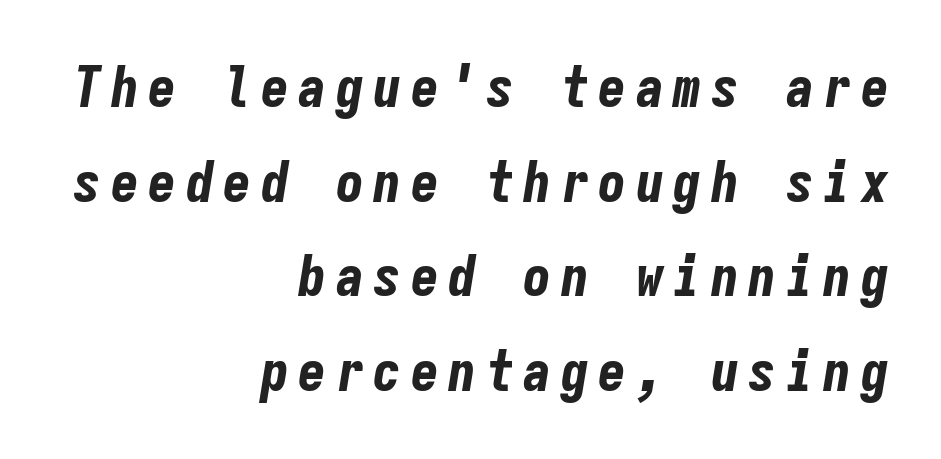
{"italic": "yes", "lean": "right", "slant_degrees": 9, "bold": "yes", "weight": "bold", "width": "condensed", "stroke_contrast": "low", "x_height": "medium", "monospaced": "yes", "underline": "no", "align": "right", "line_spacing": "normal", "line_spacing_ratio": 1.69, "glyph_px": 56}
